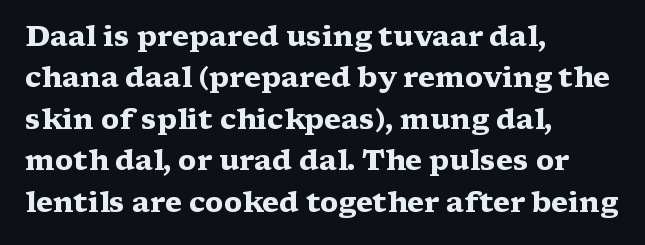
The image shows 28 px heavy, wide serif type, upright; set left-aligned, normal line spacing (1.48x), normal letter spacing, not underlined; medium stroke contrast and a medium x-height.
